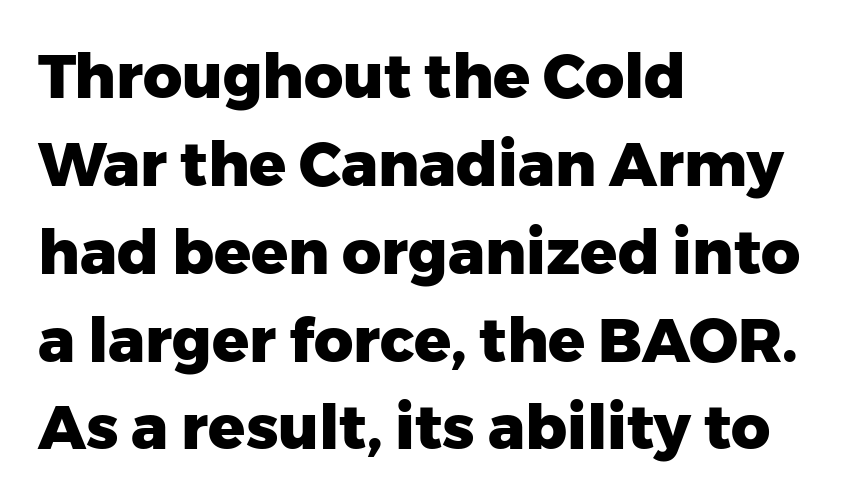
Q: Is the text bold? A: Yes.
Q: Is the text italic (slanted)? A: No, it is upright.
Q: Is the typeface a serif or a sans-serif typeface? A: Sans-serif.
Q: Is the text underlined? A: No.
Q: How is the paragraph aligned? A: Left-aligned.
Q: Is the spacing between letters normal or unusually wide? A: Normal.
Q: Is the spacing between lines tight, normal or loose? A: Normal.
Q: Width (condensed, normal, or wide)? A: Normal.
Q: Stroke contrast? A: Low.
Q: x-height? A: Medium.
Q: Monospaced? A: No.
